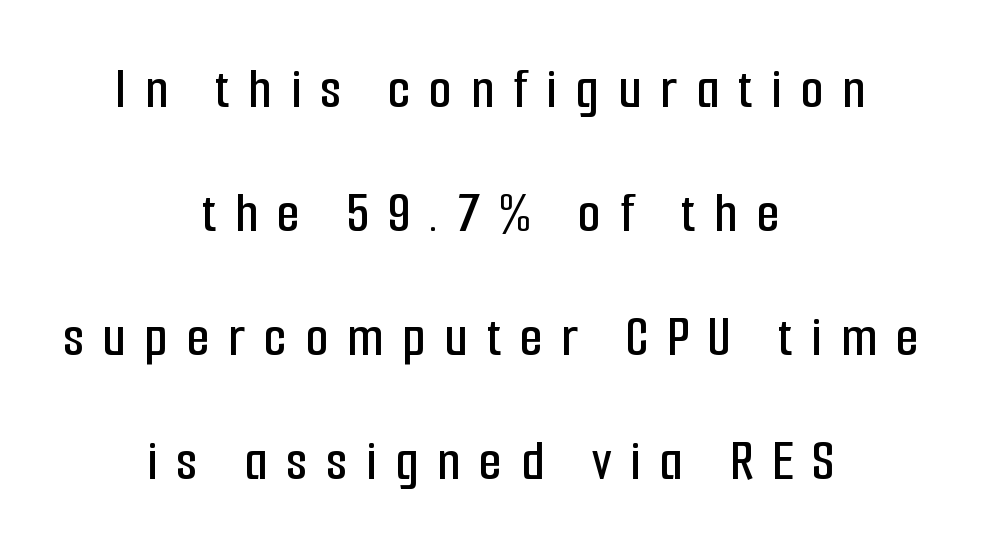
The image shows 59 px condensed sans-serif type, upright; set centered, loose line spacing (2.1x), unusually wide letter spacing (+0.32 em), not underlined; low stroke contrast and a medium x-height.
